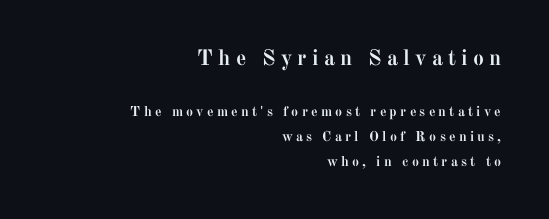
The image shows 22 px bold type, upright; set right-aligned, line spacing 1.79x, unusually wide letter spacing (+0.23 em), not underlined; the first (top) block is 1.57x larger.
